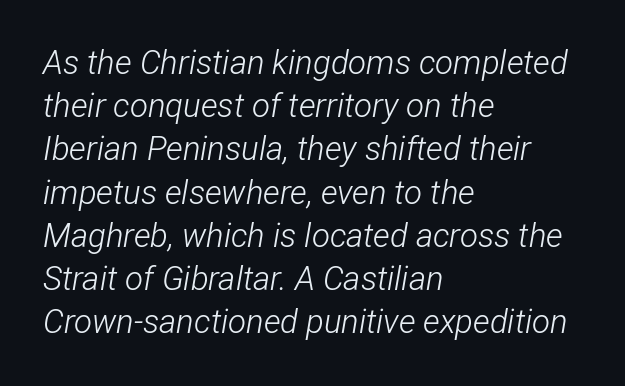
Q: Is the text bold? A: No.
Q: Is the text italic (slanted)? A: Yes, it leans right by about 12 degrees.
Q: Is the text underlined? A: No.
Q: How is the paragraph aligned? A: Left-aligned.
Q: Is the spacing between letters normal or unusually wide? A: Normal.
Q: Is the spacing between lines tight, normal or loose? A: Normal.
Q: Width (condensed, normal, or wide)? A: Condensed.
Q: Stroke contrast? A: Low.
Q: x-height? A: Medium.
Q: Monospaced? A: No.
